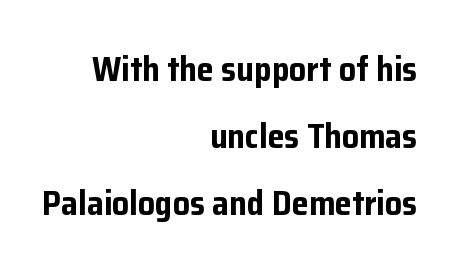
No italicization has been applied; the sample stays upright. Every letter is thick-stroked: bold, no question. Caption: multi-line text, flush right, ragged left. The strip under each line holds only bare page.
